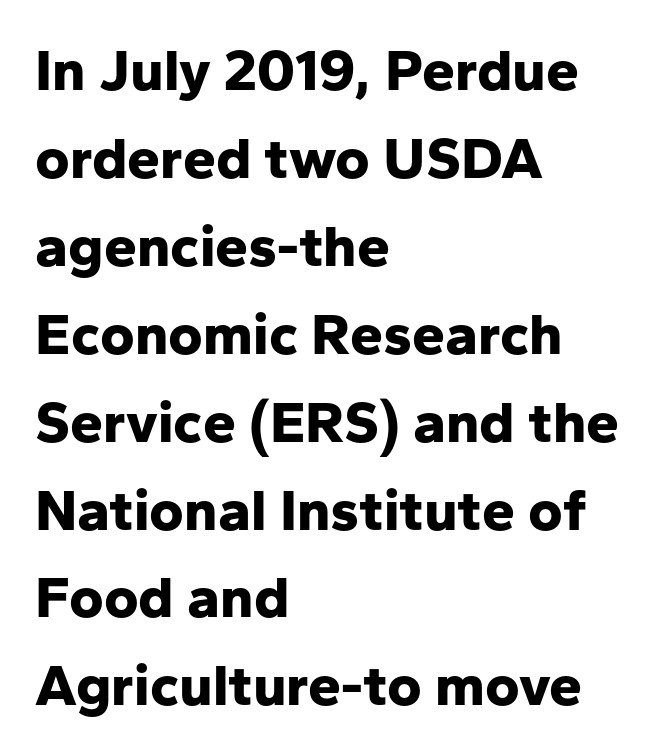
The image shows 59 px bold sans-serif type, upright; set left-aligned, normal line spacing (1.49x), normal letter spacing, not underlined; low stroke contrast and a medium x-height.
